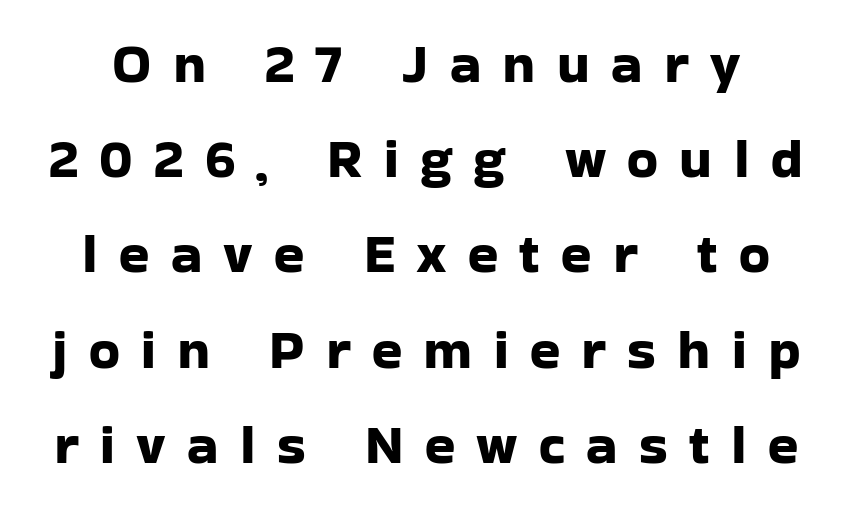
Unmarked baselines from the first word to the last. Horizontal bands of white between lines are of average thickness. In terms of posture, this sample is upright. You could not count columns in this text — the font is proportionally spaced.
